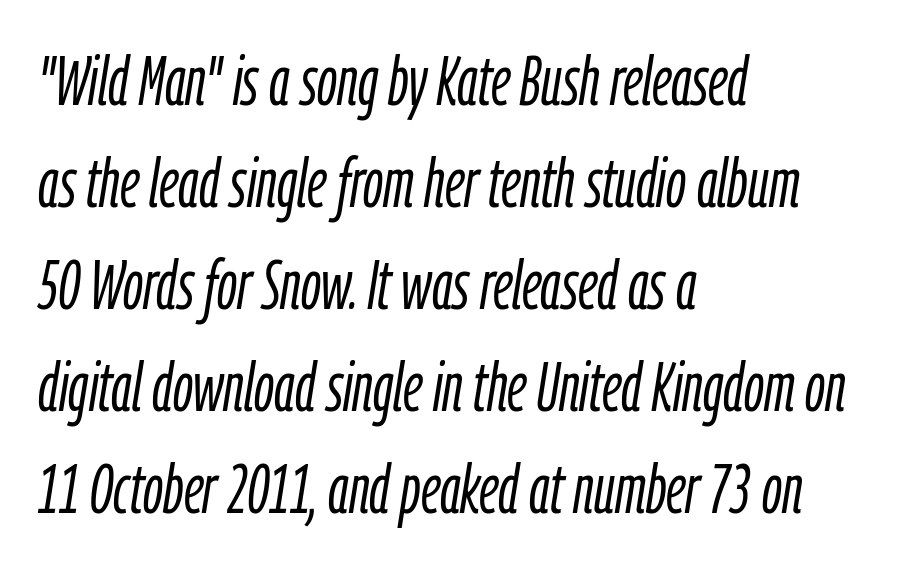
Q: Is the text bold? A: No.
Q: Is the text italic (slanted)? A: Yes, it leans right by about 9 degrees.
Q: Is the text underlined? A: No.
Q: How is the paragraph aligned? A: Left-aligned.
Q: Is the spacing between letters normal or unusually wide? A: Normal.
Q: Is the spacing between lines tight, normal or loose? A: Normal.
Q: Width (condensed, normal, or wide)? A: Condensed.
Q: Stroke contrast? A: Low.
Q: x-height? A: Medium.
Q: Monospaced? A: No.
